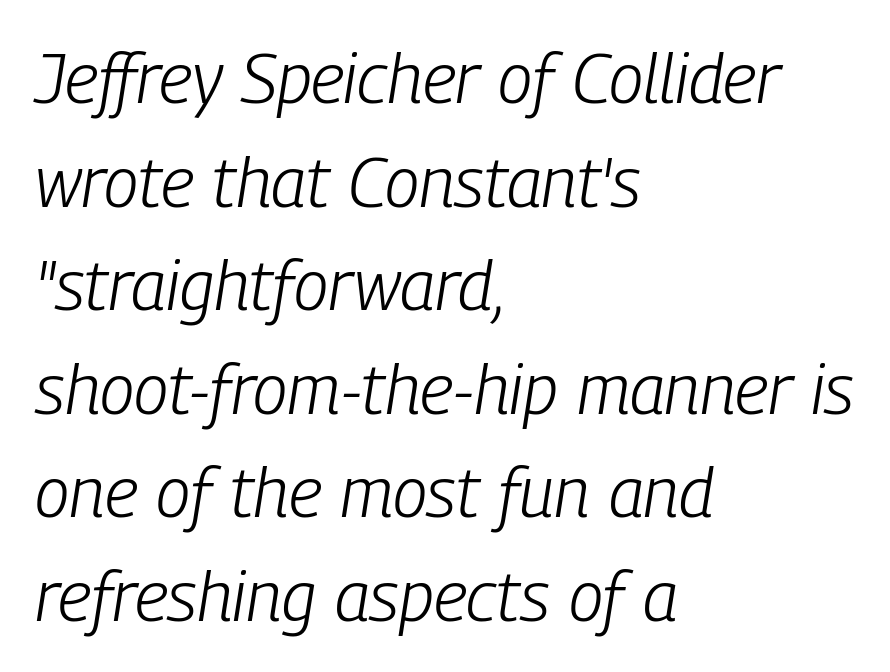
The image shows 70 px light, condensed type, italic (leaning right); set left-aligned, normal line spacing (1.48x), normal letter spacing, not underlined; low stroke contrast and a medium x-height.
